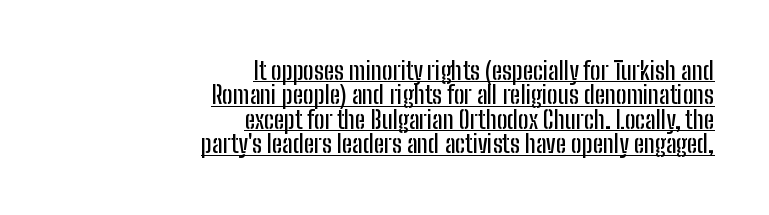
{"italic": "no", "underline": "yes", "align": "right", "line_spacing": "tight", "line_spacing_ratio": 0.98, "letter_spacing": "normal", "letter_spacing_em": 0.0, "glyph_px": 25}
